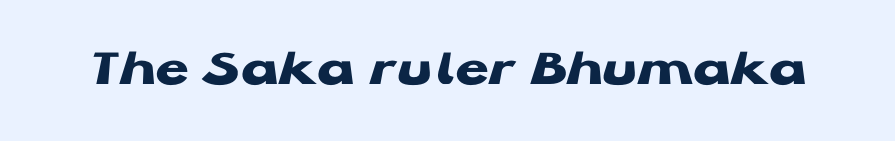
Q: Is the text bold? A: Yes.
Q: Is the text italic (slanted)? A: No, it is upright.
Q: Is the typeface a serif or a sans-serif typeface? A: Sans-serif.
Q: Is the text underlined? A: No.
Q: Is the spacing between letters normal or unusually wide? A: Normal.
Q: Width (condensed, normal, or wide)? A: Wide.
Q: Stroke contrast? A: Low.
Q: x-height? A: Medium.
Q: Monospaced? A: No.
